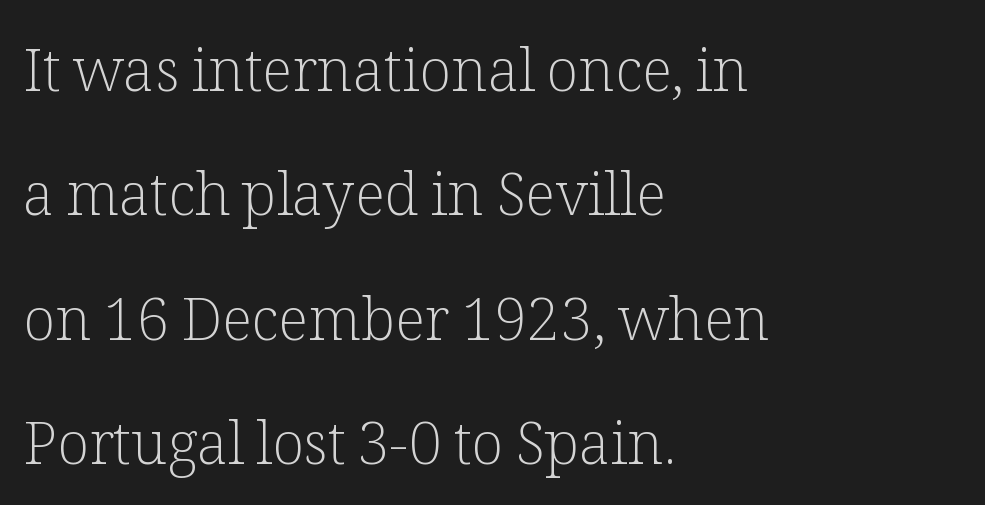
The image shows 59 px light serif type, upright; set left-aligned, loose line spacing (2.11x), normal letter spacing, not underlined; low stroke contrast and a medium x-height.
